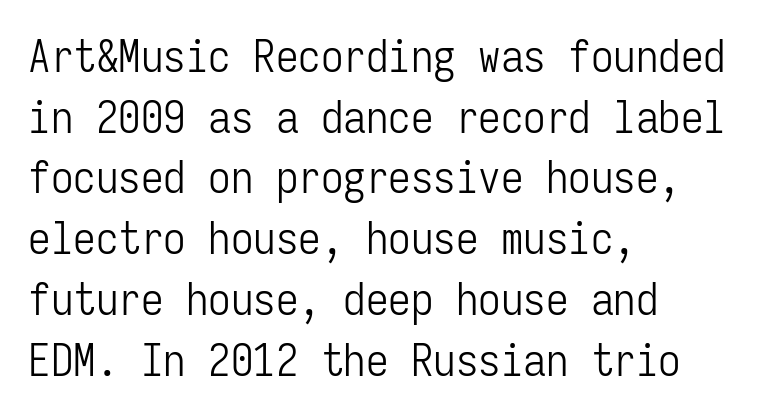
Q: Is the text bold? A: No.
Q: Is the text italic (slanted)? A: No, it is upright.
Q: Is the typeface a serif or a sans-serif typeface? A: Sans-serif.
Q: Is the text underlined? A: No.
Q: How is the paragraph aligned? A: Left-aligned.
Q: Is the spacing between letters normal or unusually wide? A: Normal.
Q: Is the spacing between lines tight, normal or loose? A: Normal.
Q: Width (condensed, normal, or wide)? A: Condensed.
Q: Stroke contrast? A: Low.
Q: x-height? A: Medium.
Q: Monospaced? A: Yes.
